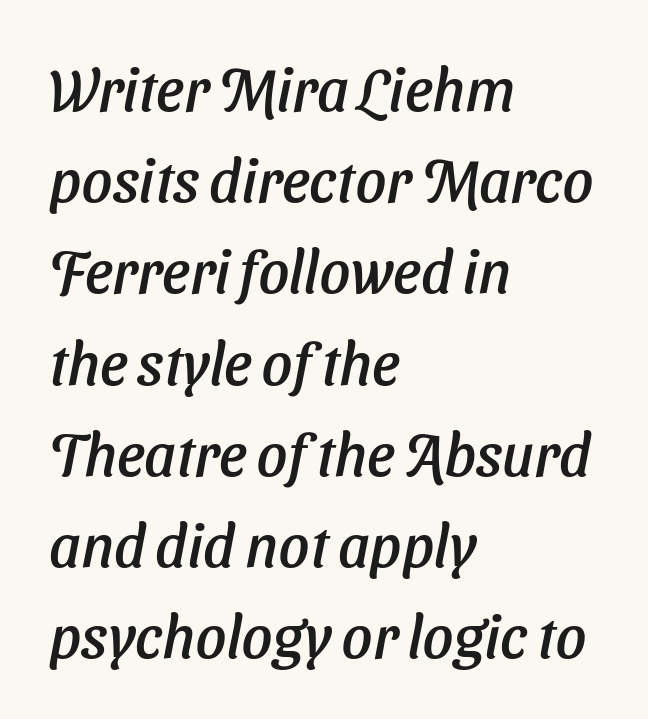
Q: Is the text italic (slanted)? A: Yes, it leans right by about 11 degrees.
Q: Is the text underlined? A: No.
Q: How is the paragraph aligned? A: Left-aligned.
Q: Is the spacing between letters normal or unusually wide? A: Normal.
Q: Is the spacing between lines tight, normal or loose? A: Normal.
Q: Width (condensed, normal, or wide)? A: Normal.
Q: Stroke contrast? A: Low.
Q: x-height? A: Medium.
Q: Monospaced? A: No.
